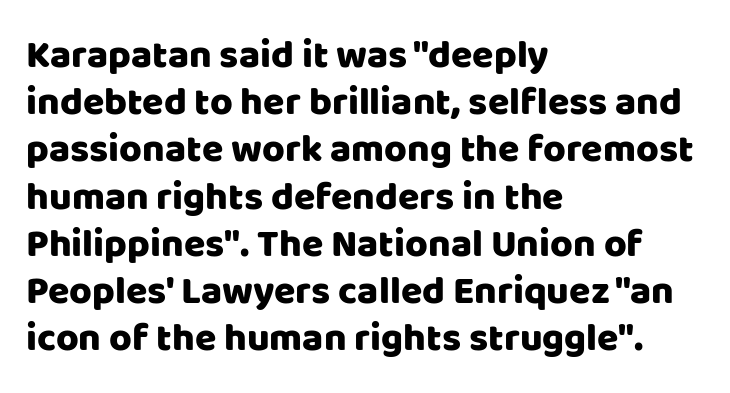
Note: no serifs on the glyphs. Looks like regular typesetting: each glyph gets only the width it needs. Descenders hang freely into open space. Tracking here is standard; glyphs follow each other at the usual distance. Rendered with straight, roman letterforms. The rag falls on the right side of this text block.
